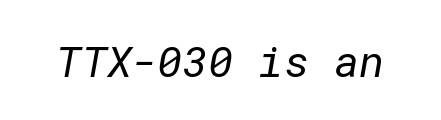
The image shows 43 px regular-weight sans-serif type; set normal letter spacing, not underlined; low stroke contrast and a medium x-height.
